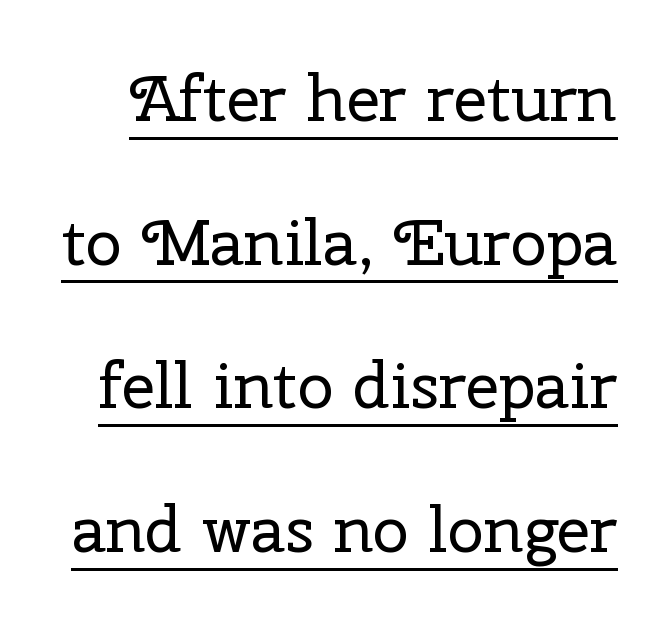
The image shows 65 px regular-weight serif type, upright; set loose line spacing (2.21x), normal letter spacing, underlined; low stroke contrast and a medium x-height.
